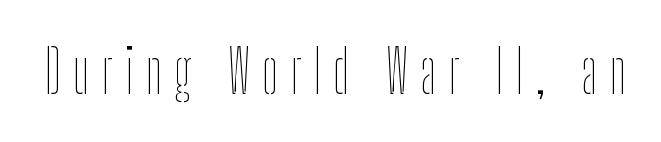
The image shows 59 px thin, condensed type, upright; set unusually wide letter spacing (+0.2 em), not underlined; low stroke contrast and a medium x-height.
